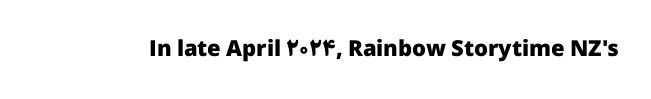
Q: Is the text bold? A: Yes.
Q: Is the text italic (slanted)? A: No, it is upright.
Q: Is the text underlined? A: No.
Q: Is the spacing between letters normal or unusually wide? A: Normal.
